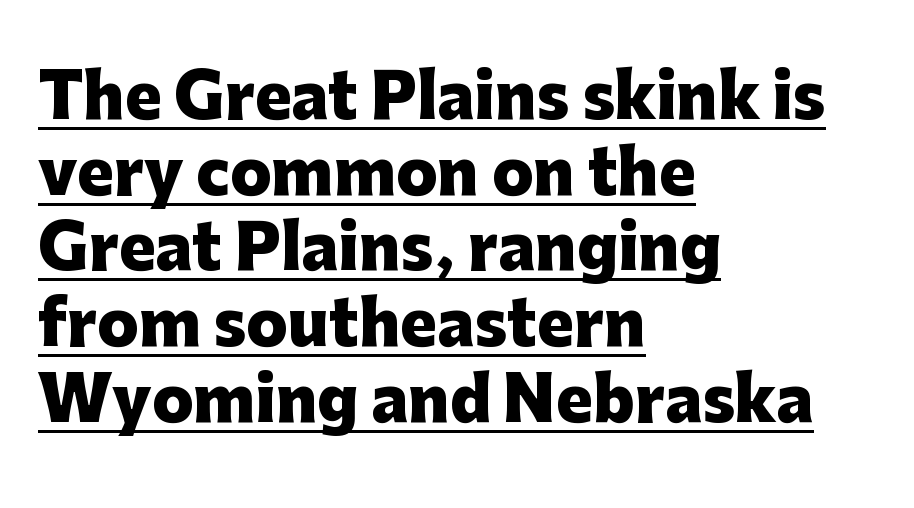
Q: Is the text bold? A: Yes.
Q: Is the text italic (slanted)? A: No, it is upright.
Q: Is the typeface a serif or a sans-serif typeface? A: Sans-serif.
Q: Is the text underlined? A: Yes.
Q: How is the paragraph aligned? A: Left-aligned.
Q: Is the spacing between letters normal or unusually wide? A: Normal.
Q: Width (condensed, normal, or wide)? A: Normal.
Q: Stroke contrast? A: Low.
Q: x-height? A: Medium.
Q: Monospaced? A: No.
